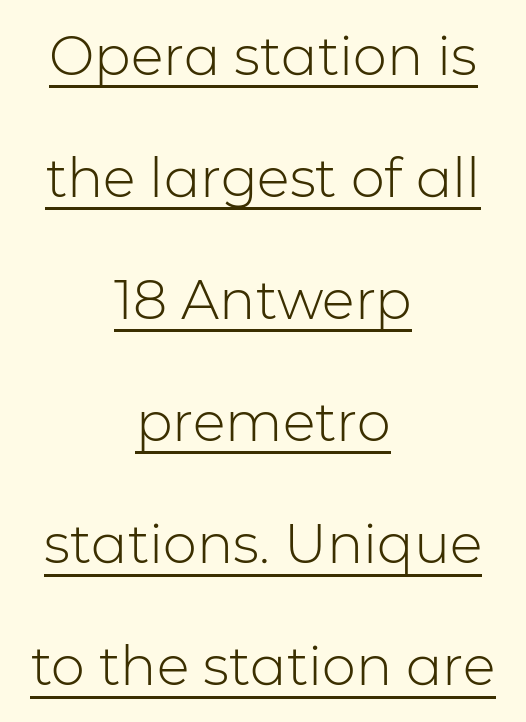
{"serif": "no", "italic": "no", "bold": "no", "weight": "light", "width": "normal", "stroke_contrast": "low", "x_height": "medium", "monospaced": "no", "underline": "yes", "align": "center", "line_spacing": "loose", "line_spacing_ratio": 2.26, "letter_spacing": "normal", "letter_spacing_em": 0.0, "glyph_px": 54}
